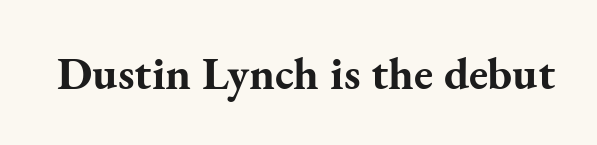
The image shows 46 px bold serif type, upright; set normal letter spacing, not underlined; medium stroke contrast and a small x-height.
